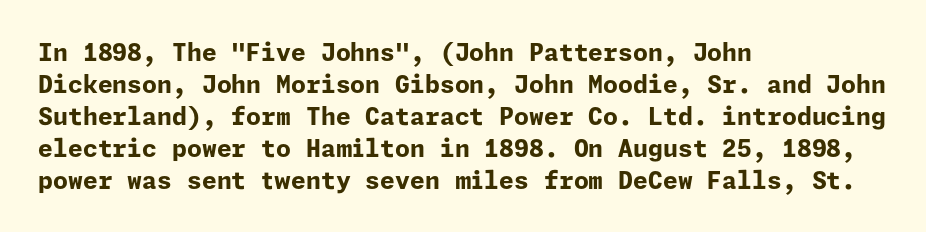
{"italic": "no", "bold": "yes", "underline": "no", "align": "left", "line_spacing": "normal", "line_spacing_ratio": 1.33, "letter_spacing": "normal", "letter_spacing_em": 0.0, "glyph_px": 24}
